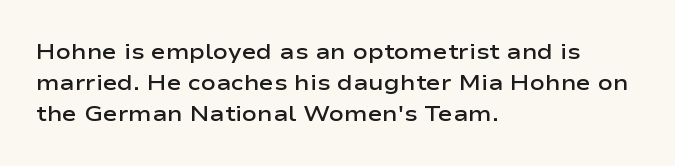
The image shows 22 px text type, upright; set left-aligned, normal line spacing (1.42x), normal letter spacing, not underlined.
